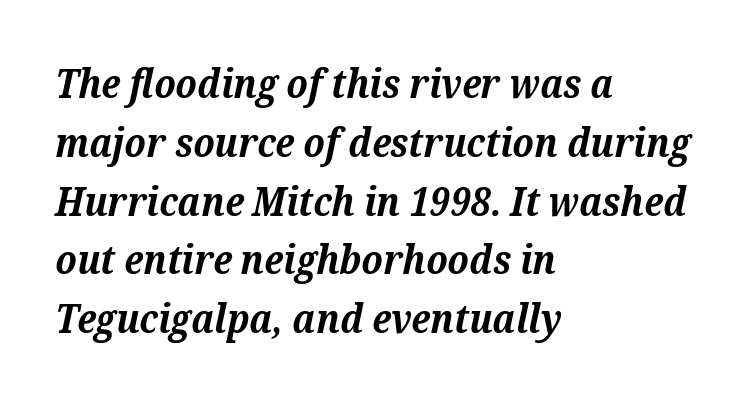
Q: Is the text bold? A: Yes.
Q: Is the text italic (slanted)? A: Yes, it leans right by about 12 degrees.
Q: Is the typeface a serif or a sans-serif typeface? A: Serif.
Q: Is the text underlined? A: No.
Q: How is the paragraph aligned? A: Left-aligned.
Q: Is the spacing between letters normal or unusually wide? A: Normal.
Q: Is the spacing between lines tight, normal or loose? A: Normal.
Q: Width (condensed, normal, or wide)? A: Normal.
Q: Stroke contrast? A: Medium.
Q: x-height? A: Medium.
Q: Monospaced? A: No.
